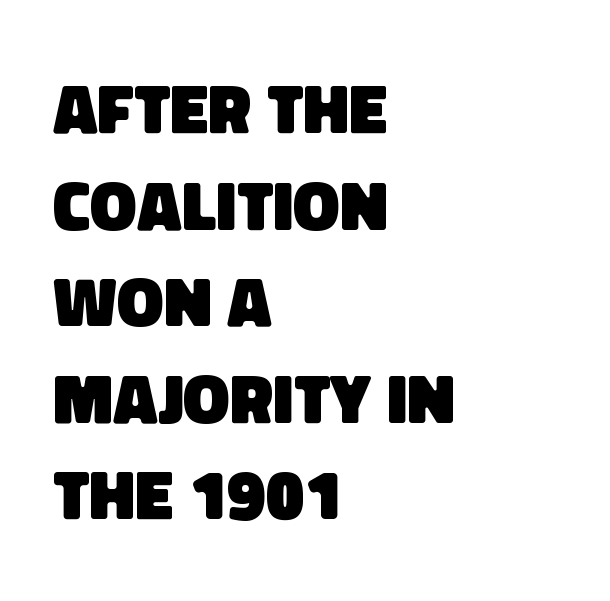
The image shows 70 px heavy sans-serif type; set left-aligned, normal line spacing (1.38x), normal letter spacing, not underlined; low stroke contrast and a large x-height.
